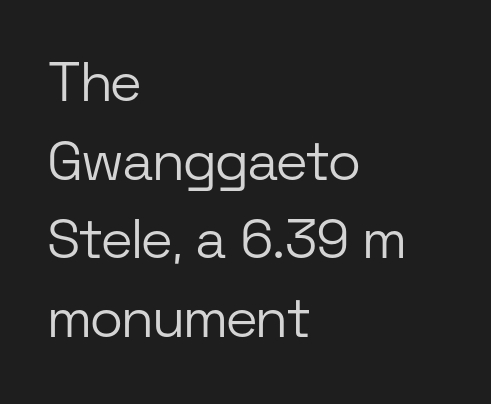
Q: Is the text bold? A: No.
Q: Is the text italic (slanted)? A: No, it is upright.
Q: Is the typeface a serif or a sans-serif typeface? A: Sans-serif.
Q: Is the text underlined? A: No.
Q: How is the paragraph aligned? A: Left-aligned.
Q: Is the spacing between letters normal or unusually wide? A: Normal.
Q: Is the spacing between lines tight, normal or loose? A: Normal.
Q: Width (condensed, normal, or wide)? A: Normal.
Q: Stroke contrast? A: Low.
Q: x-height? A: Medium.
Q: Monospaced? A: No.
